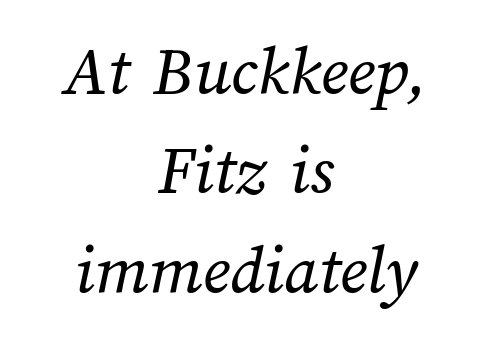
Q: Is the text bold? A: No.
Q: Is the text underlined? A: No.
Q: How is the paragraph aligned? A: Centered.
Q: Is the spacing between letters normal or unusually wide? A: Normal.
Q: Is the spacing between lines tight, normal or loose? A: Normal.
Q: Width (condensed, normal, or wide)? A: Normal.
Q: Stroke contrast? A: Medium.
Q: x-height? A: Medium.
Q: Monospaced? A: No.
